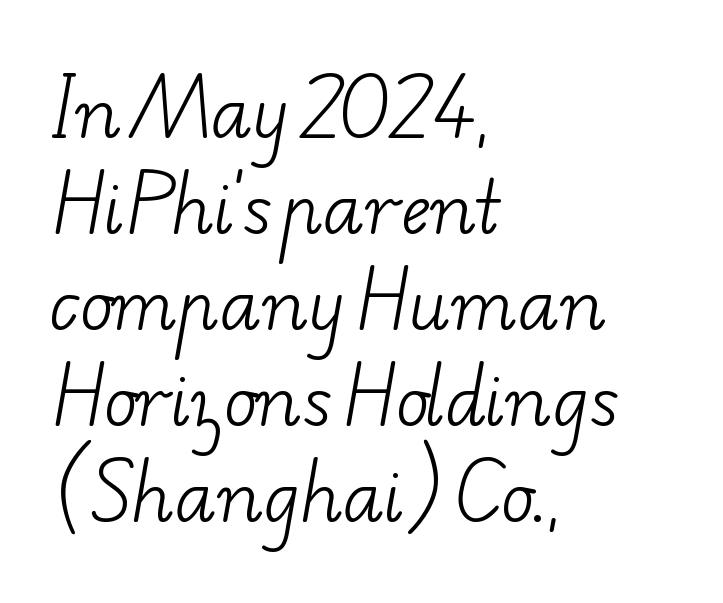
The image shows 69 px light, wide serif type; set left-aligned, normal line spacing (1.39x), normal letter spacing, not underlined; low stroke contrast and a small x-height.
